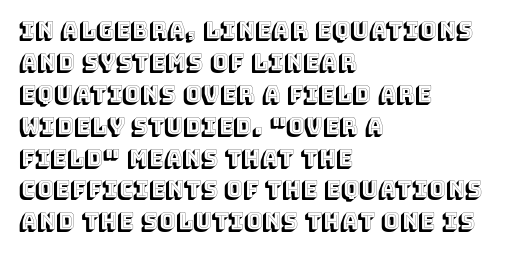
The image shows 22 px text type, upright; set left-aligned, normal line spacing (1.45x), normal letter spacing, not underlined.
